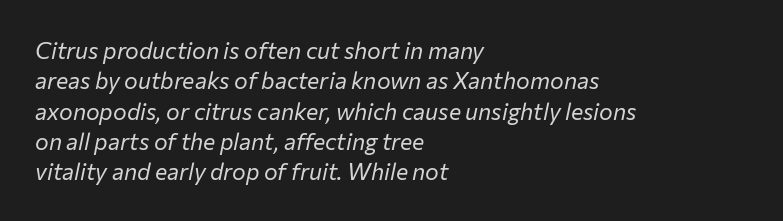
Q: Is the text bold? A: No.
Q: Is the text italic (slanted)? A: Yes, it leans right by about 12 degrees.
Q: Is the text underlined? A: No.
Q: How is the paragraph aligned? A: Left-aligned.
Q: Is the spacing between letters normal or unusually wide? A: Normal.
Q: Is the spacing between lines tight, normal or loose? A: Normal.
